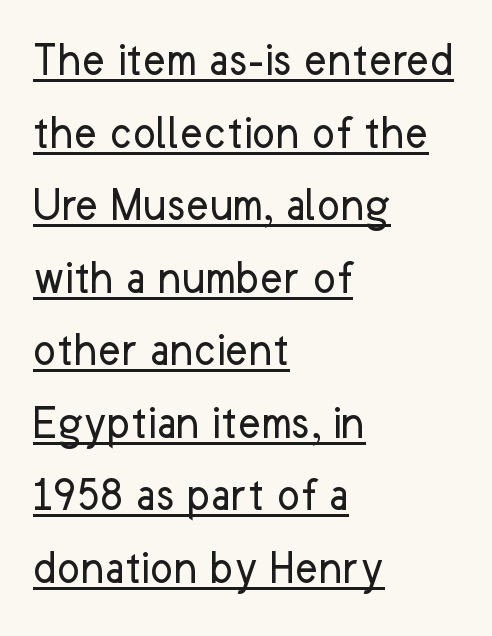
Q: Is the text bold? A: No.
Q: Is the text italic (slanted)? A: No, it is upright.
Q: Is the typeface a serif or a sans-serif typeface? A: Sans-serif.
Q: Is the text underlined? A: Yes.
Q: How is the paragraph aligned? A: Left-aligned.
Q: Is the spacing between letters normal or unusually wide? A: Normal.
Q: Is the spacing between lines tight, normal or loose? A: Normal.
Q: Width (condensed, normal, or wide)? A: Normal.
Q: Stroke contrast? A: Low.
Q: x-height? A: Medium.
Q: Monospaced? A: No.
